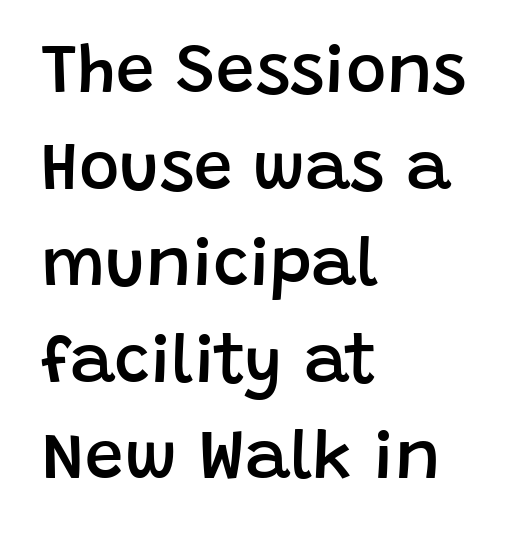
Casual observation: everything's shoved over to the left. The gaps between neighbouring characters are ordinary and unremarkable. What's the leading like? Ordinary, nothing unusual. On the weight axis this lands at semibold, roughly 600. Honestly, there is no underline to notice here at all. Examine the stroke ends and you'll find no serifs.
